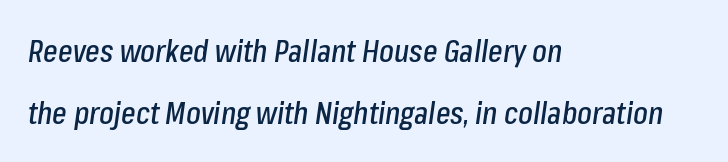
Q: Is the text italic (slanted)? A: Yes, it leans right by about 8 degrees.
Q: Is the text underlined? A: No.
Q: How is the paragraph aligned? A: Left-aligned.
Q: Is the spacing between letters normal or unusually wide? A: Normal.
Q: Is the spacing between lines tight, normal or loose? A: Loose.
Q: Width (condensed, normal, or wide)? A: Condensed.
Q: Stroke contrast? A: Low.
Q: x-height? A: Medium.
Q: Monospaced? A: No.
